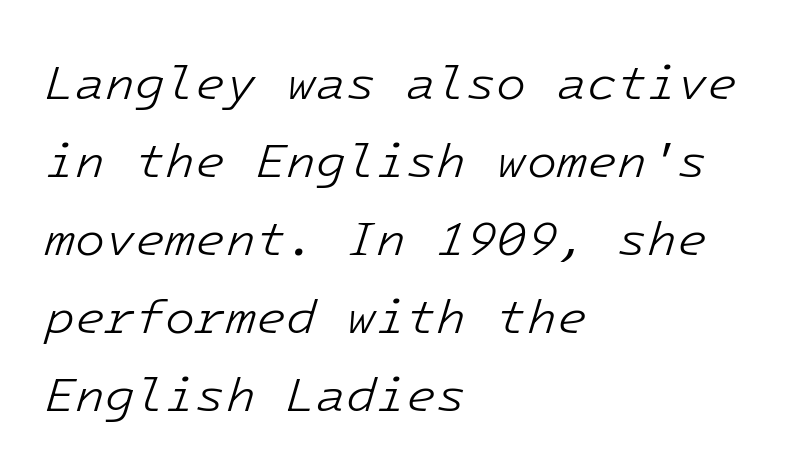
{"italic": "yes", "lean": "right", "slant_degrees": 16, "bold": "no", "weight": "light", "width": "normal", "stroke_contrast": "low", "x_height": "medium", "monospaced": "yes", "underline": "no", "align": "left", "line_spacing": "normal", "line_spacing_ratio": 1.59, "letter_spacing": "normal", "letter_spacing_em": 0.0, "glyph_px": 49}
